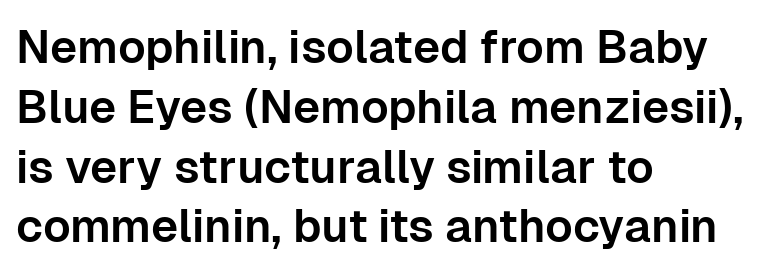
{"serif": "no", "italic": "no", "width": "normal", "stroke_contrast": "low", "x_height": "medium", "monospaced": "no", "underline": "no", "align": "left", "line_spacing": "normal", "line_spacing_ratio": 1.3, "letter_spacing": "normal", "letter_spacing_em": 0.0, "glyph_px": 46}
